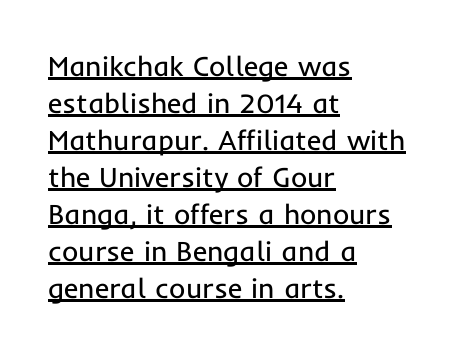
{"serif": "no", "italic": "no", "bold": "no", "weight": "regular", "width": "normal", "stroke_contrast": "low", "x_height": "medium", "monospaced": "no", "underline": "yes", "align": "left", "line_spacing": "normal", "line_spacing_ratio": 1.32, "letter_spacing": "normal", "letter_spacing_em": 0.0, "glyph_px": 28}
